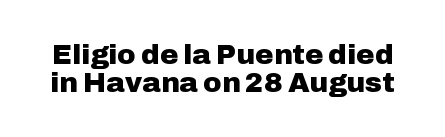
Do the characters align in a grid? No, the font is proportional. The strip under each line holds only bare page. Every letter is thick-stroked: bold, no question. The lettering stays uniformly vertical, giving the passage a roman look.
